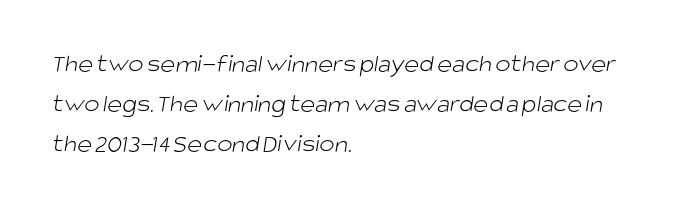
Compared with typical body copy, the letter spacing here is the same. Any mark beneath the type? The region is blank. The characters are drawn with everyday or finer stroke widths. Left-aligned paragraph, ragged on the right. Whoever set this chose a conventional vertical rhythm.
